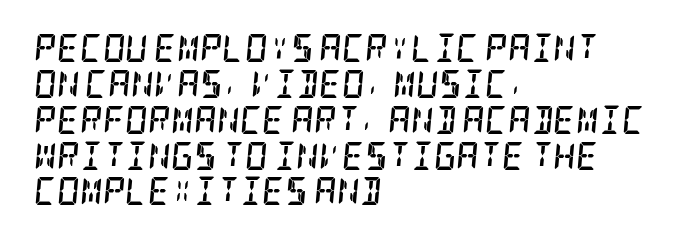
{"serif": "yes", "italic": "yes", "lean": "right", "slant_degrees": 5, "bold": "yes", "weight": "semibold", "width": "condensed", "stroke_contrast": "low", "x_height": "large", "underline": "no", "align": "left", "line_spacing": "normal", "line_spacing_ratio": 1.28, "letter_spacing": "normal", "letter_spacing_em": 0.0, "glyph_px": 28}
